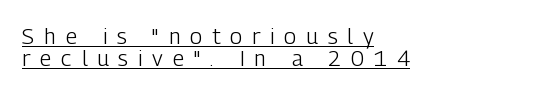
In designer terms, the underline attribute is active on this setting. Line spacing here is tight. In CSS terms this would be text-align: left. Caption: face not bold, strokes unweighted. The font's upright variant was chosen for this text.
